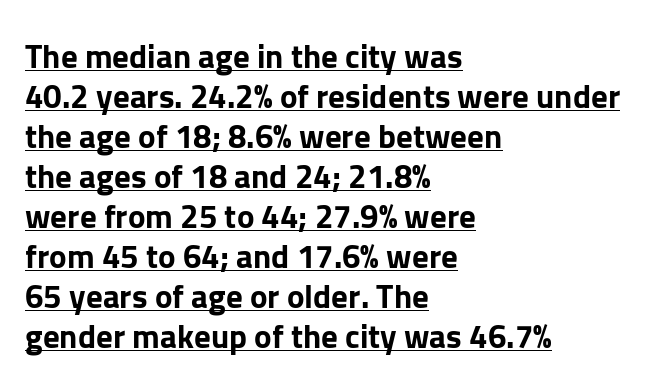
{"serif": "no", "italic": "no", "bold": "yes", "weight": "bold", "width": "normal", "stroke_contrast": "low", "x_height": "medium", "monospaced": "no", "underline": "yes", "align": "left", "line_spacing_ratio": 1.21, "letter_spacing": "normal", "letter_spacing_em": 0.0, "glyph_px": 33}
